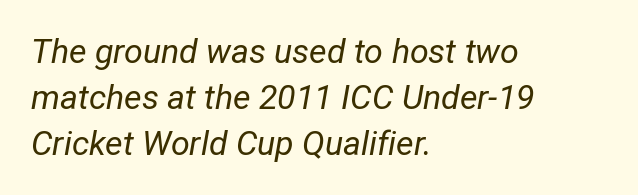
The baseline area is clear. Each new line begins a customary step beneath the previous one. A typesetter would call this proportional, since set widths differ per character. On a weight scale, this lands at 450 or below.
